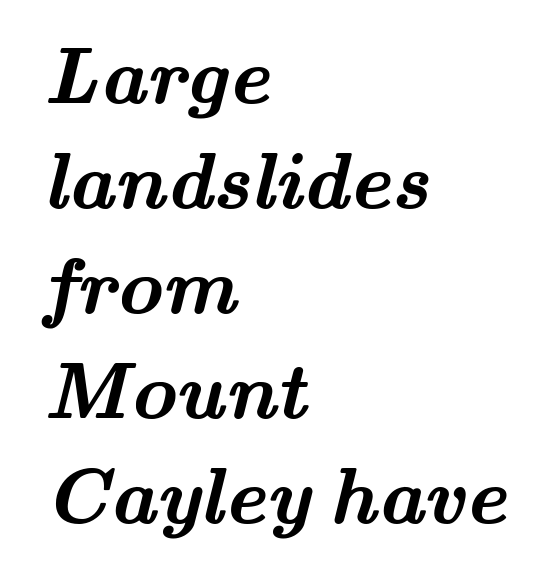
Descenders are the only things crossing below the line. A typesetter would call this leading conventional body-copy spacing. Here the designer chose a conventional face with non-uniform glyph widths. Leftover space on each line is placed entirely after the last word.
